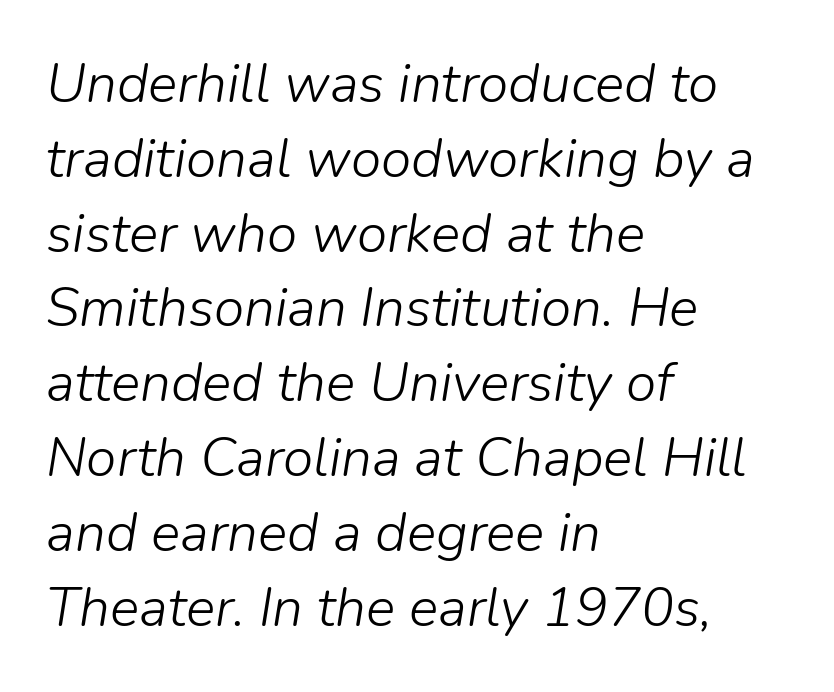
Q: Is the text bold? A: No.
Q: Is the text italic (slanted)? A: Yes, it leans right by about 9 degrees.
Q: Is the text underlined? A: No.
Q: How is the paragraph aligned? A: Left-aligned.
Q: Is the spacing between letters normal or unusually wide? A: Normal.
Q: Is the spacing between lines tight, normal or loose? A: Normal.
Q: Width (condensed, normal, or wide)? A: Normal.
Q: Stroke contrast? A: Low.
Q: x-height? A: Medium.
Q: Monospaced? A: No.
